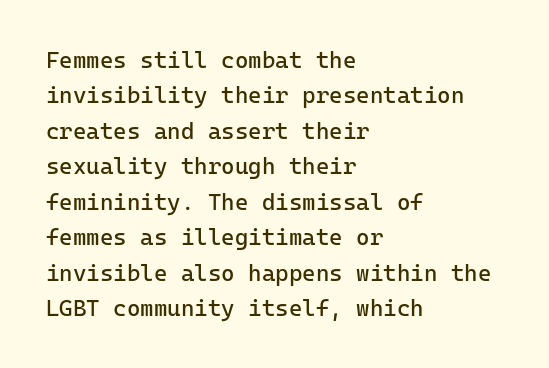
The face looks like a standard text weight, possibly lighter. Vertical strokes here are truly vertical. These lines keep a tight, regular rhythm from letter to letter. Leading matches the norm, producing a regular column. Left-aligned paragraph, ragged on the right. The space directly below the letters is spotless.
